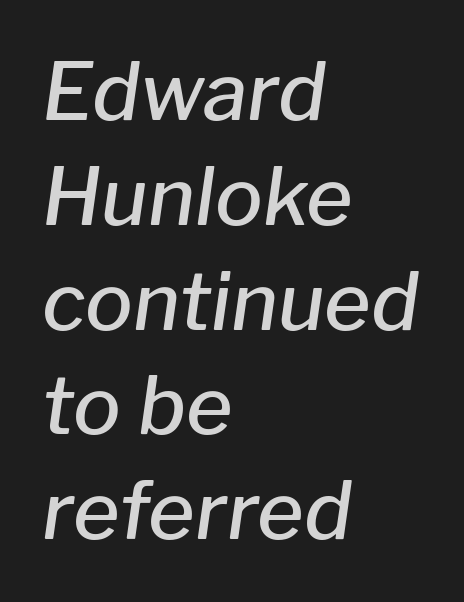
Q: Is the text bold? A: Semi-bold.
Q: Is the text italic (slanted)? A: Yes, it leans right by about 8 degrees.
Q: Is the text underlined? A: No.
Q: How is the paragraph aligned? A: Left-aligned.
Q: Is the spacing between letters normal or unusually wide? A: Normal.
Q: Is the spacing between lines tight, normal or loose? A: Normal.
Q: Width (condensed, normal, or wide)? A: Normal.
Q: Stroke contrast? A: Low.
Q: x-height? A: Medium.
Q: Monospaced? A: No.
